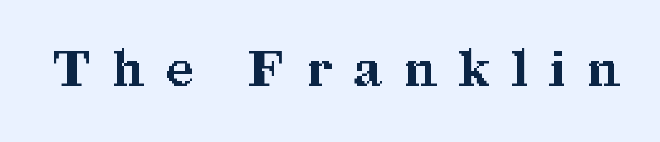
Q: Is the text bold? A: Yes.
Q: Is the text italic (slanted)? A: No, it is upright.
Q: Is the typeface a serif or a sans-serif typeface? A: Serif.
Q: Is the text underlined? A: No.
Q: Is the spacing between letters normal or unusually wide? A: Unusually wide.
Q: Width (condensed, normal, or wide)? A: Normal.
Q: Stroke contrast? A: Medium.
Q: x-height? A: Medium.
Q: Monospaced? A: No.
